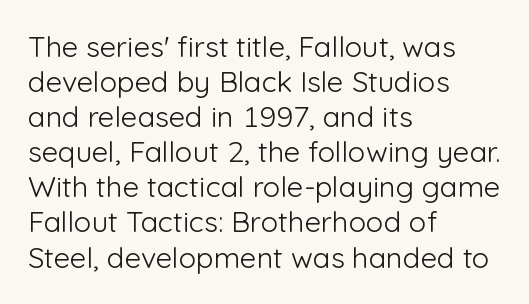
Only glyphs here, with clear space below each row. The typesetter chose a ragged-right arrangement here. This sample has the flowing, uneven cadence of proportional lettering. This sample uses plain, unmodified letter spacing.
